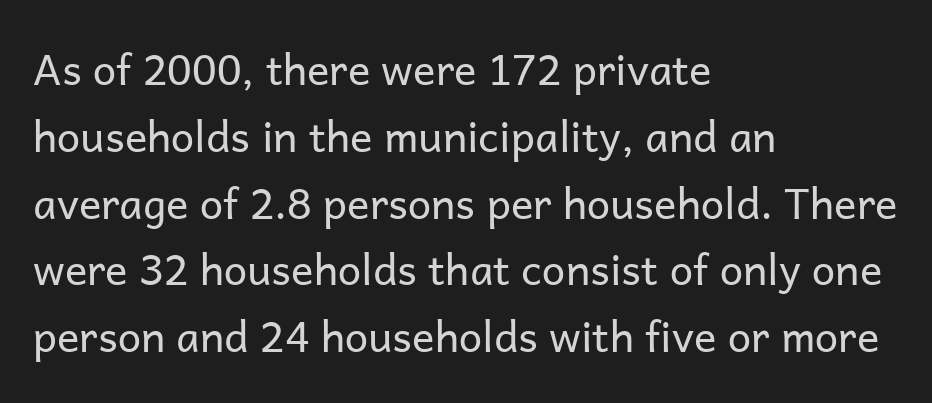
The image shows 42 px regular-weight sans-serif type, upright; set left-aligned, normal line spacing (1.59x), normal letter spacing, not underlined; low stroke contrast and a medium x-height.
